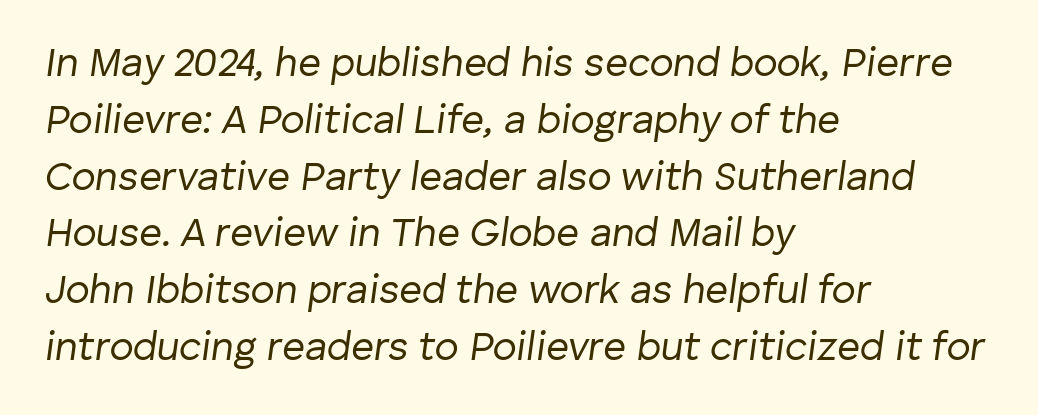
Q: Is the text bold? A: No.
Q: Is the text italic (slanted)? A: Yes, it leans right by about 8 degrees.
Q: Is the text underlined? A: No.
Q: How is the paragraph aligned? A: Left-aligned.
Q: Is the spacing between letters normal or unusually wide? A: Normal.
Q: Is the spacing between lines tight, normal or loose? A: Normal.
Q: Width (condensed, normal, or wide)? A: Normal.
Q: Stroke contrast? A: Low.
Q: x-height? A: Medium.
Q: Monospaced? A: No.
